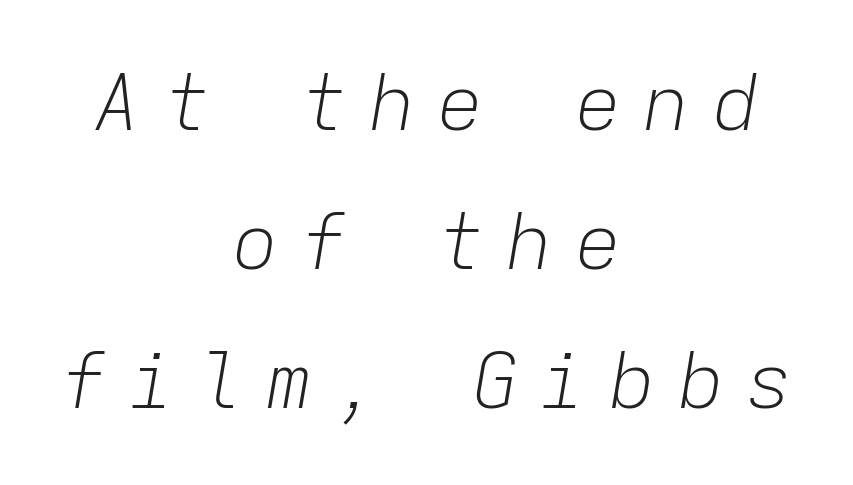
The image shows 78 px light type, italic (leaning right), monospaced; set centered, line spacing 1.78x, unusually wide letter spacing (+0.28 em), not underlined; low stroke contrast and a medium x-height.
